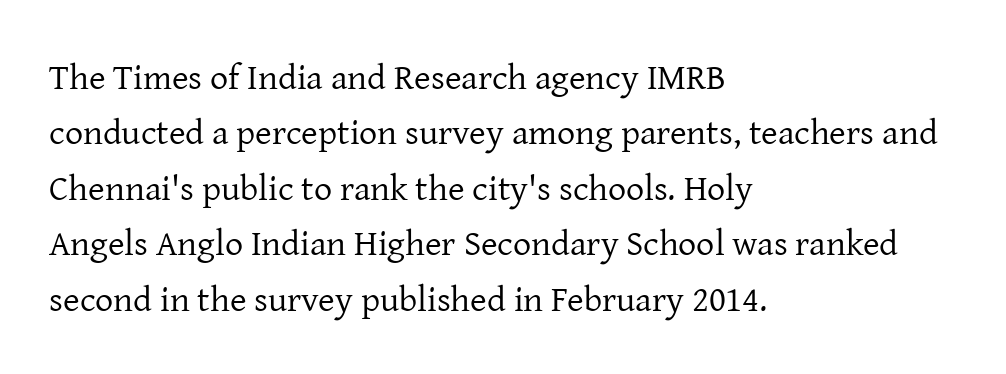
{"serif": "yes", "italic": "no", "bold": "no", "weight": "regular", "width": "normal", "stroke_contrast": "low", "x_height": "medium", "monospaced": "no", "underline": "no", "align": "left", "line_spacing": "normal", "line_spacing_ratio": 1.54, "letter_spacing": "normal", "letter_spacing_em": 0.0, "glyph_px": 36}
